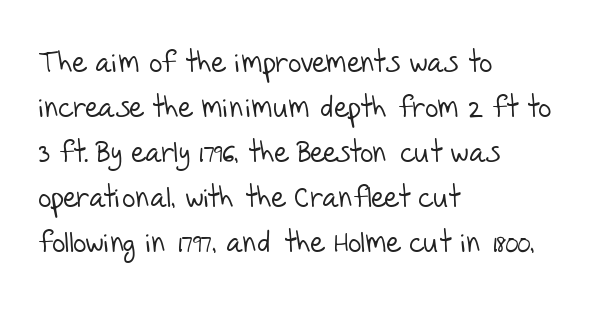
{"serif": "no", "bold": "no", "weight": "light", "width": "normal", "stroke_contrast": "low", "x_height": "large", "monospaced": "no", "underline": "no", "align": "left", "line_spacing": "normal", "line_spacing_ratio": 1.55, "letter_spacing": "normal", "letter_spacing_em": 0.0, "glyph_px": 29}
